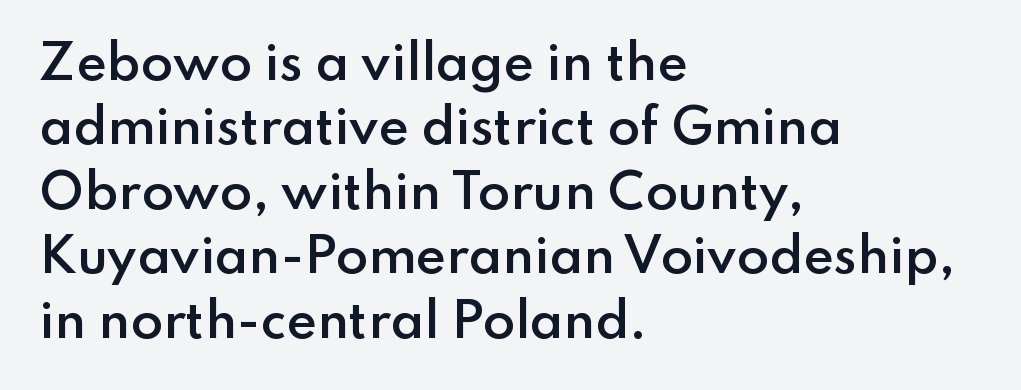
{"serif": "no", "italic": "no", "bold": "semi", "weight": "semibold", "width": "normal", "stroke_contrast": "low", "x_height": "small", "monospaced": "no", "underline": "no", "align": "left", "line_spacing": "normal", "line_spacing_ratio": 1.37, "letter_spacing": "normal", "letter_spacing_em": 0.0, "glyph_px": 47}
